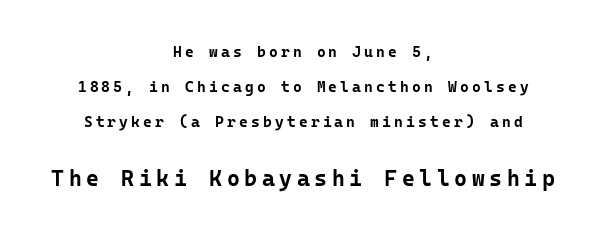
{"italic": "no", "bold": "yes", "underline": "no", "align": "center", "line_spacing": "loose", "line_spacing_ratio": 2.33, "letter_spacing": "wide", "letter_spacing_em": 0.21, "larger_block": "second", "size_ratio": 1.47, "glyph_px": 22}
